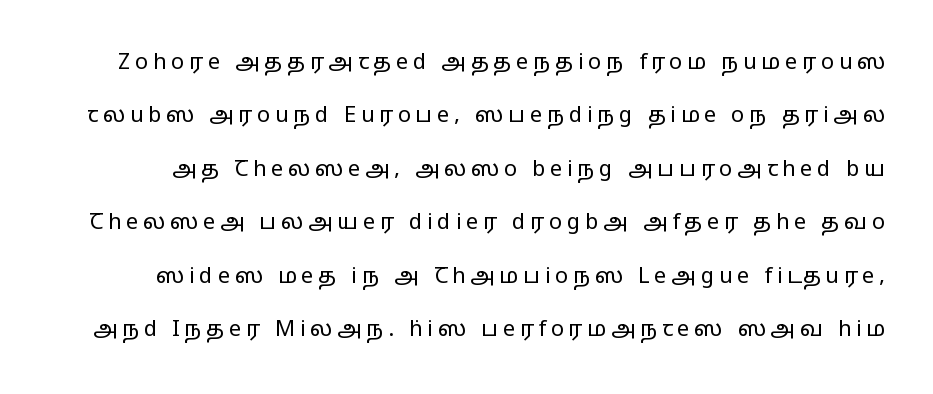
Q: Is the text bold? A: No.
Q: Is the text italic (slanted)? A: No, it is upright.
Q: Is the text underlined? A: No.
Q: Is the spacing between letters normal or unusually wide? A: Unusually wide.
Q: Is the spacing between lines tight, normal or loose? A: Loose.
